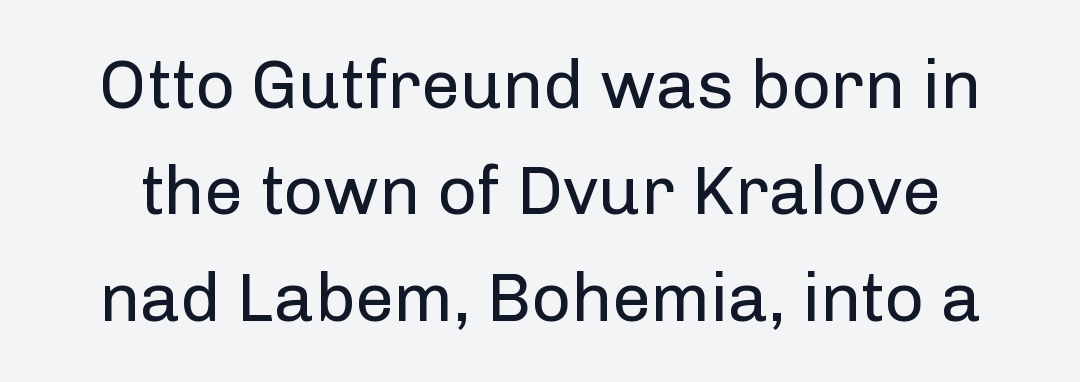
The image shows 69 px regular-weight sans-serif type, upright; set normal line spacing (1.54x), normal letter spacing, not underlined; low stroke contrast and a medium x-height.
